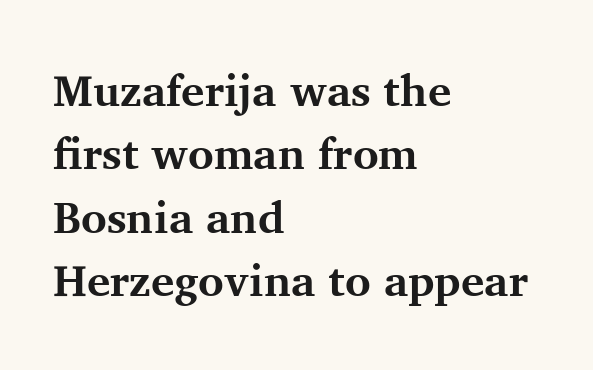
{"serif": "yes", "italic": "no", "bold": "yes", "weight": "bold", "width": "normal", "stroke_contrast": "medium", "x_height": "medium", "monospaced": "no", "underline": "no", "align": "left", "line_spacing": "normal", "line_spacing_ratio": 1.44, "letter_spacing": "normal", "letter_spacing_em": 0.0, "glyph_px": 44}
